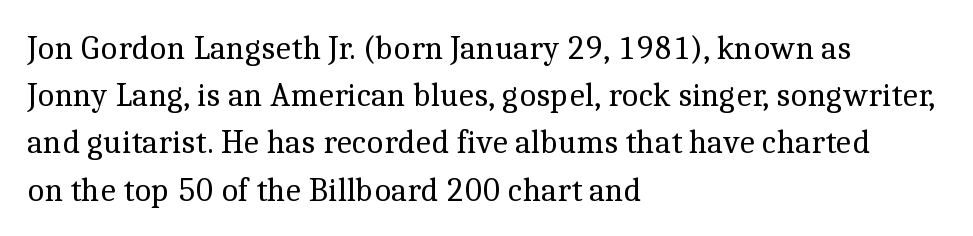
Vertical strokes here are truly vertical. On a weight scale, this lands at 450 or below. Summary of vertical rhythm: regular, with standard interline spacing. To sum up the face: it has serifs. The rag falls on the right side of this text block. Spacing between characters is what you'd get straight out of the box.
